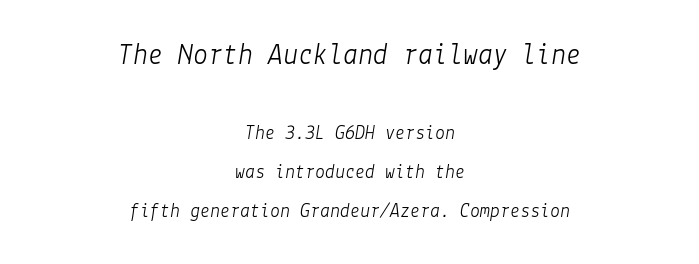
Q: Is the text bold? A: No.
Q: Is the text italic (slanted)? A: Yes, it leans right by about 9 degrees.
Q: Is the text underlined? A: No.
Q: How is the paragraph aligned? A: Centered.
Q: Is the spacing between letters normal or unusually wide? A: Normal.
Q: Is the spacing between lines tight, normal or loose? A: Loose.
Q: Which block of text is set in a larger size, the first (top) or the second (bottom)? A: The first (top) one.
Q: Width (condensed, normal, or wide)? A: Normal.
Q: Stroke contrast? A: Low.
Q: x-height? A: Medium.
